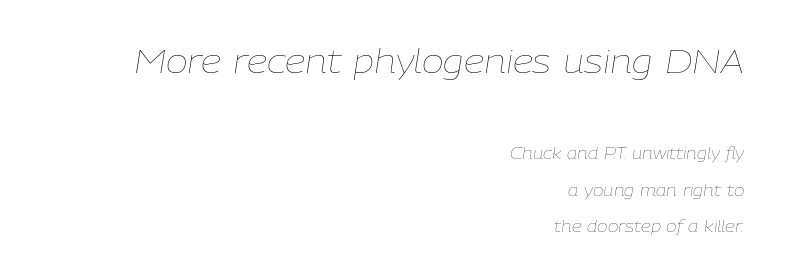
{"italic": "yes", "lean": "right", "slant_degrees": 9, "bold": "no", "weight": "thin", "width": "normal", "stroke_contrast": "low", "x_height": "medium", "monospaced": "no", "underline": "no", "align": "right", "line_spacing": "loose", "line_spacing_ratio": 2.29, "letter_spacing": "normal", "letter_spacing_em": 0.0, "larger_block": "first", "size_ratio": 2.06, "glyph_px": 33}
